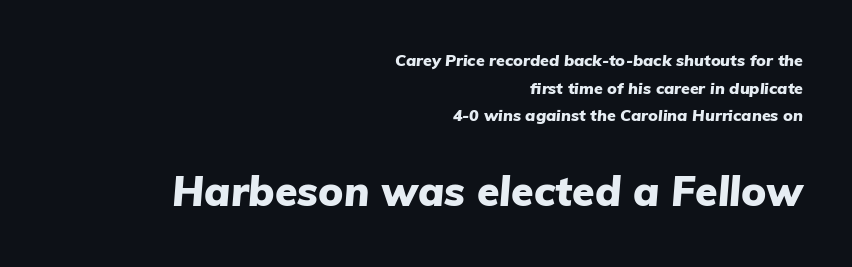
A typesetter would mark this as italic. Every row of glyphs terminates at an identical x-position on the right. Note: smaller setting up top, larger setting below. Words float on clear page, feet unadorned. Note the varied advance widths — an 'i' is clearly narrower than an 'm'. What weight is shown? A full bold with thick strokes.
